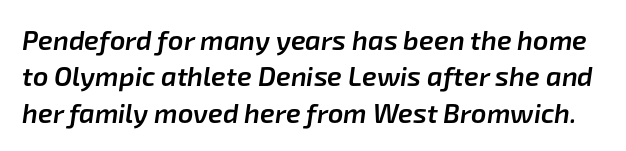
A bit beefed up — I'd call it semibold rather than bold. Plain, unruled lines of type. Line spacing here is normal. Italic: yes, the glyphs are oblique.
